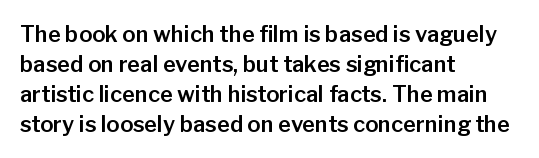
The image shows 22 px text type, upright; set left-aligned, normal line spacing (1.36x), normal letter spacing, not underlined.
